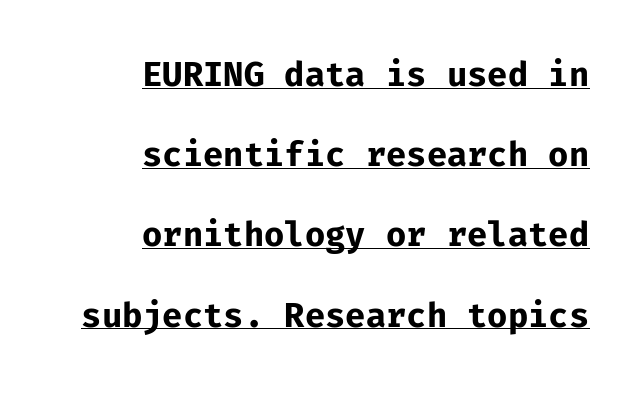
The image shows 33 px bold sans-serif type, upright, monospaced; set right-aligned, loose line spacing (2.43x), normal letter spacing, underlined; low stroke contrast and a medium x-height.
